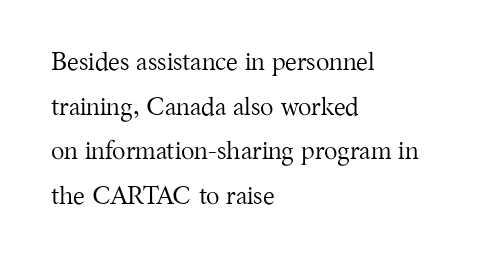
{"italic": "no", "bold": "no", "underline": "no", "align": "left", "line_spacing_ratio": 1.79, "letter_spacing": "normal", "letter_spacing_em": 0.0, "glyph_px": 25}
